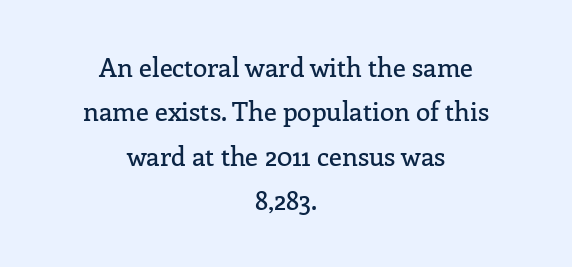
{"italic": "no", "underline": "no", "align": "center", "line_spacing_ratio": 1.71, "letter_spacing": "normal", "letter_spacing_em": 0.0, "glyph_px": 26}
